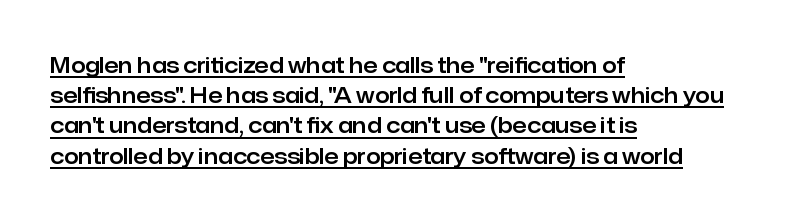
Default kerning and tracking; the words read as compact shapes. The passage shown stacks its lines at a standard gap. Beneath each row of characters lies a ruled line. Compared with a centered layout, this one pins lines to the left instead. Is there any slant? The stems are plumb.
